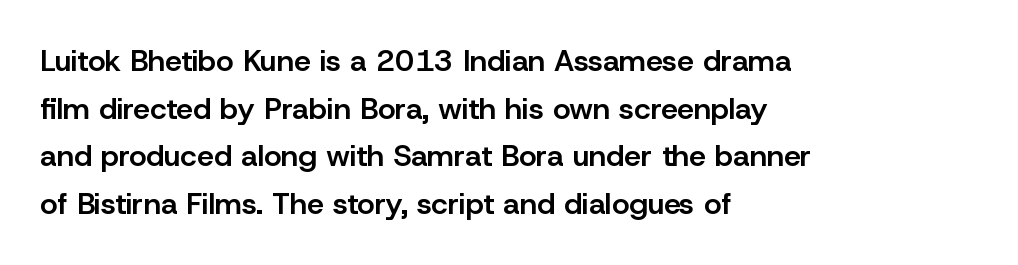
This sample has the flowing, uneven cadence of proportional lettering. Interline gaps are of average width in this sample. The letterforms sit shoulder to shoulder at normal distance. Unlike italic type, these characters show no tilt at all. Underlining? Definitely not there.
